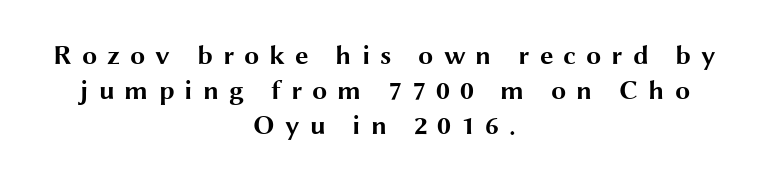
Q: Is the text bold? A: Yes.
Q: Is the text italic (slanted)? A: No, it is upright.
Q: Is the text underlined? A: No.
Q: How is the paragraph aligned? A: Centered.
Q: Is the spacing between letters normal or unusually wide? A: Unusually wide.
Q: Is the spacing between lines tight, normal or loose? A: Normal.
